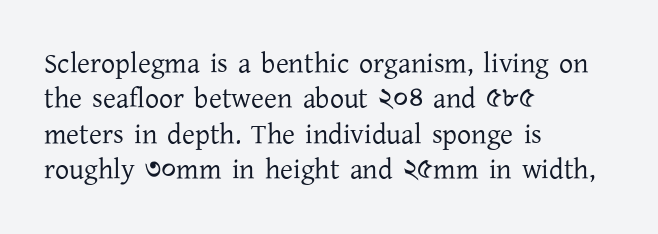
Q: Is the text bold? A: No.
Q: Is the text italic (slanted)? A: No, it is upright.
Q: Is the typeface a serif or a sans-serif typeface? A: Serif.
Q: Is the text underlined? A: No.
Q: How is the paragraph aligned? A: Left-aligned.
Q: Is the spacing between letters normal or unusually wide? A: Normal.
Q: Is the spacing between lines tight, normal or loose? A: Normal.
Q: Width (condensed, normal, or wide)? A: Normal.
Q: Stroke contrast? A: Low.
Q: x-height? A: Medium.
Q: Monospaced? A: No.
